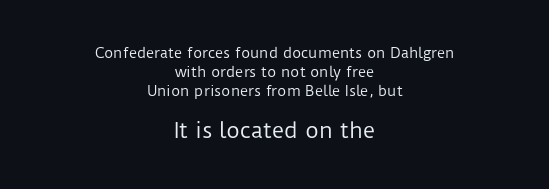
Every stem runs plumb, perpendicular to the baseline. The tracking reads as untouched default to a designer's eye. A normal amount of white space separates one row of letters from the next. Typesetter's note — lower block bumped up in size, upper block left smaller. The setting favours the middle, as headings and verse often do. Words float on clear page, feet unadorned.
